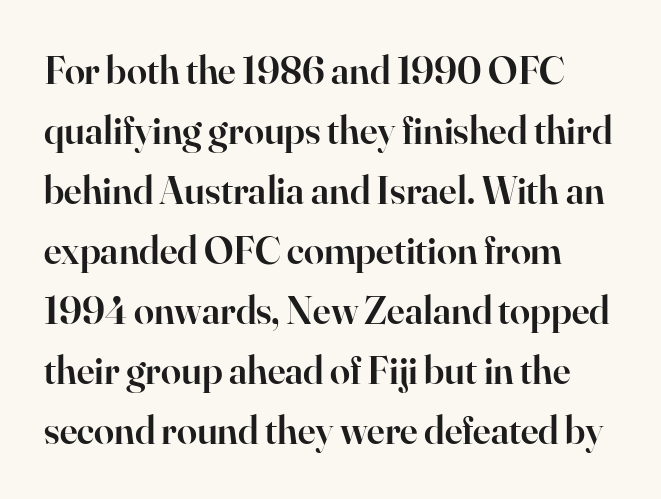
The image shows 40 px semibold serif type, upright; set normal line spacing (1.5x), normal letter spacing, not underlined; high stroke contrast and a small x-height.
